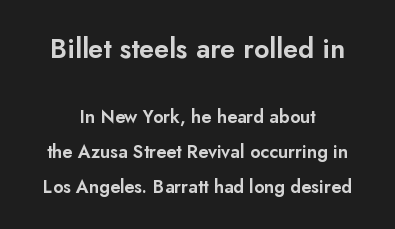
Q: Is the text italic (slanted)? A: No, it is upright.
Q: Is the text underlined? A: No.
Q: How is the paragraph aligned? A: Centered.
Q: Is the spacing between letters normal or unusually wide? A: Normal.
Q: Is the spacing between lines tight, normal or loose? A: Loose.
Q: Which block of text is set in a larger size, the first (top) or the second (bottom)? A: The first (top) one.
